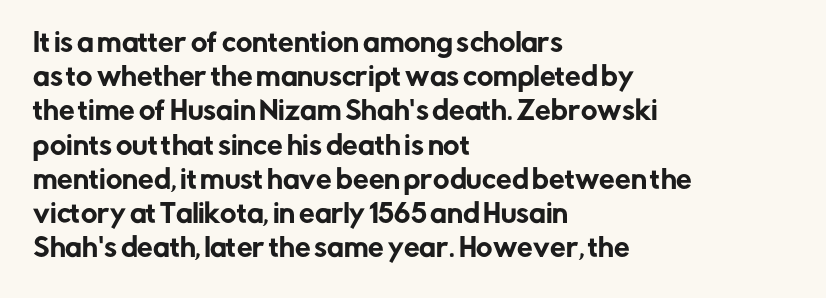
{"italic": "no", "underline": "no", "align": "left", "line_spacing": "normal", "line_spacing_ratio": 1.37, "letter_spacing": "normal", "letter_spacing_em": 0.0, "glyph_px": 25}
